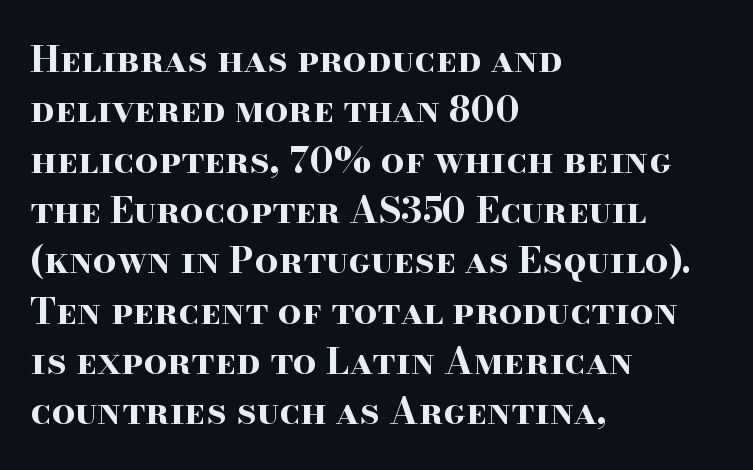
{"serif": "yes", "italic": "no", "bold": "yes", "weight": "bold", "width": "wide", "stroke_contrast": "high", "x_height": "small", "monospaced": "no", "underline": "no", "align": "left", "line_spacing": "normal", "line_spacing_ratio": 1.36, "letter_spacing": "normal", "letter_spacing_em": 0.0, "glyph_px": 37}
